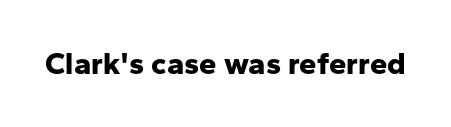
The image shows 31 px bold sans-serif type, upright; set normal letter spacing, not underlined; low stroke contrast and a medium x-height.
